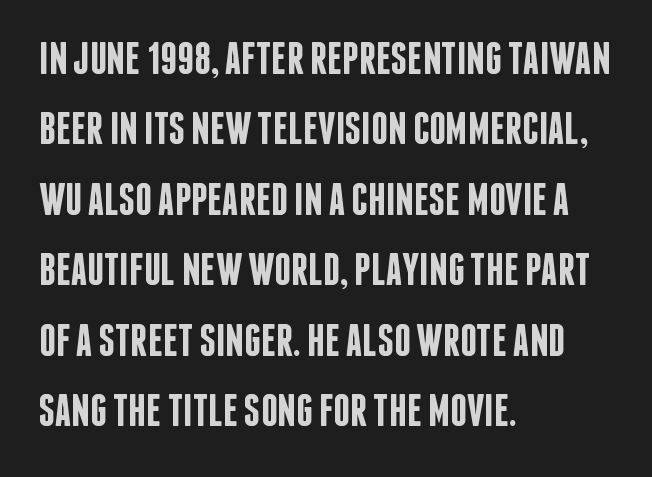
The image shows 46 px semibold, condensed sans-serif type, upright; set left-aligned, normal line spacing (1.53x), normal letter spacing, not underlined; low stroke contrast and a large x-height.
